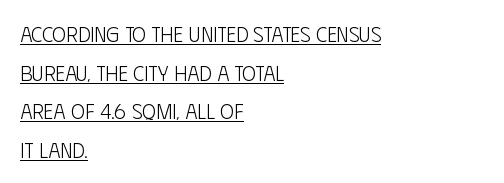
{"italic": "no", "bold": "no", "underline": "yes", "align": "left", "line_spacing_ratio": 1.84, "letter_spacing": "normal", "letter_spacing_em": 0.0, "glyph_px": 21}
